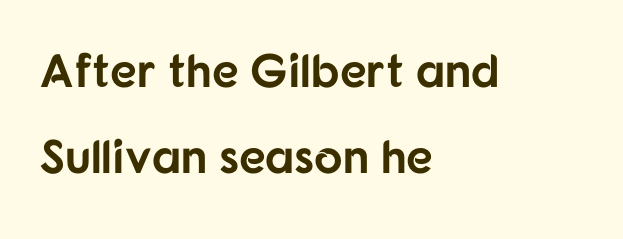
The image shows 47 px bold sans-serif type, upright; set left-aligned, line spacing 1.84x, normal letter spacing, not underlined; low stroke contrast and a medium x-height.
